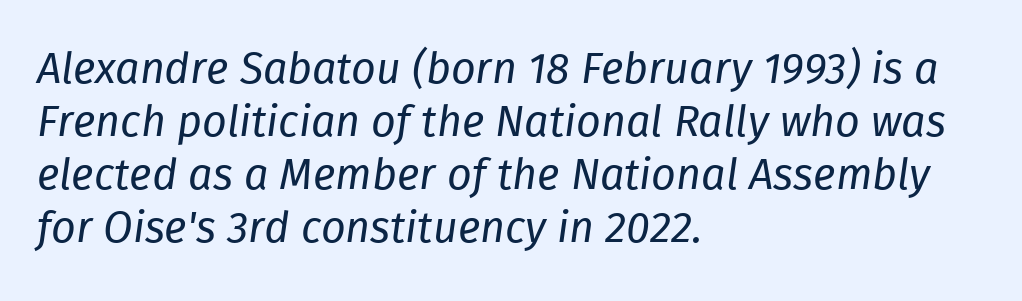
{"italic": "yes", "lean": "right", "slant_degrees": 8, "bold": "no", "weight": "regular", "width": "normal", "stroke_contrast": "low", "x_height": "medium", "monospaced": "no", "underline": "no", "align": "left", "line_spacing_ratio": 1.23, "letter_spacing": "normal", "letter_spacing_em": 0.0, "glyph_px": 43}
